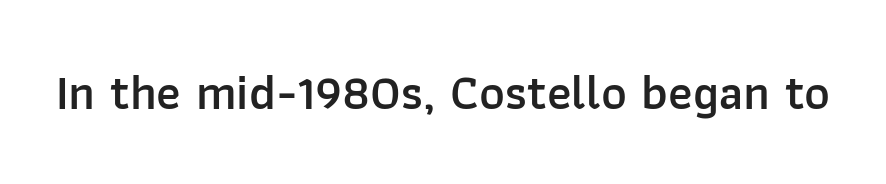
The image shows 49 px semibold sans-serif type, upright; set normal letter spacing, not underlined; low stroke contrast and a medium x-height.
